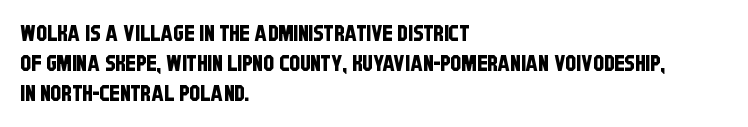
{"underline": "no", "align": "left", "line_spacing": "normal", "line_spacing_ratio": 1.37, "letter_spacing": "normal", "letter_spacing_em": 0.0, "glyph_px": 22}
